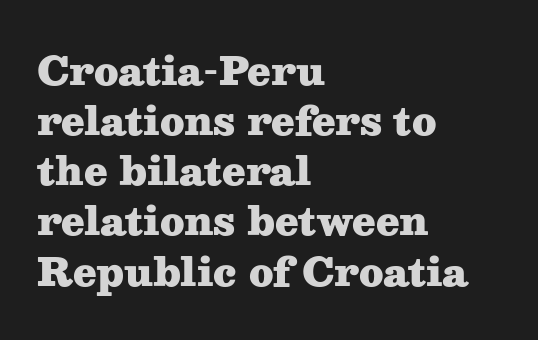
Letter spacing: default. Is this a sans? No — the strokes have serifs. Posture: vertical. The typesetting leans heavy: a genuine bold. Spacing verdict: proportional, widths tailored to each character. The vertical gap from one line to the next is medium.
